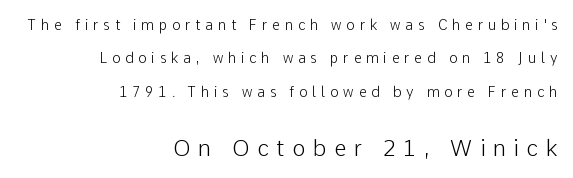
{"italic": "no", "bold": "no", "underline": "no", "align": "right", "line_spacing": "loose", "line_spacing_ratio": 2.38, "letter_spacing": "wide", "letter_spacing_em": 0.35, "larger_block": "second", "size_ratio": 1.57, "glyph_px": 22}
